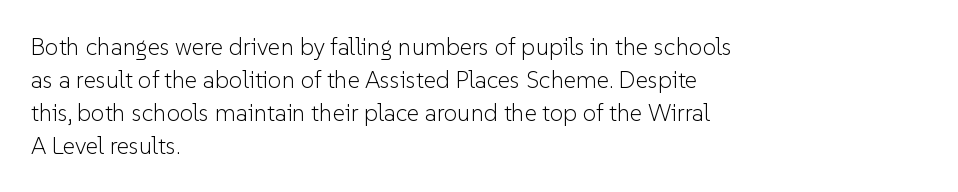
Q: Is the text bold? A: No.
Q: Is the text italic (slanted)? A: No, it is upright.
Q: Is the text underlined? A: No.
Q: How is the paragraph aligned? A: Left-aligned.
Q: Is the spacing between letters normal or unusually wide? A: Normal.
Q: Is the spacing between lines tight, normal or loose? A: Normal.
